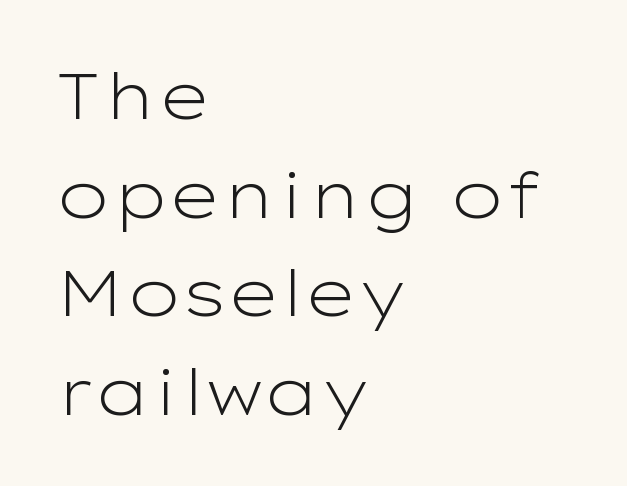
Q: Is the text bold? A: No.
Q: Is the text italic (slanted)? A: No, it is upright.
Q: Is the typeface a serif or a sans-serif typeface? A: Sans-serif.
Q: Is the text underlined? A: No.
Q: How is the paragraph aligned? A: Left-aligned.
Q: Is the spacing between letters normal or unusually wide? A: Normal.
Q: Is the spacing between lines tight, normal or loose? A: Normal.
Q: Width (condensed, normal, or wide)? A: Wide.
Q: Stroke contrast? A: Low.
Q: x-height? A: Medium.
Q: Monospaced? A: No.
